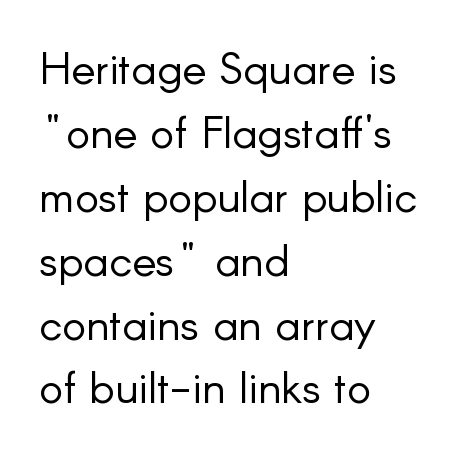
No word sits above an underline. Posture: straight, roman, zero tilt. The designer went with a sans here, leaving each stem footless. The rendering keeps characters at their native spacing.
